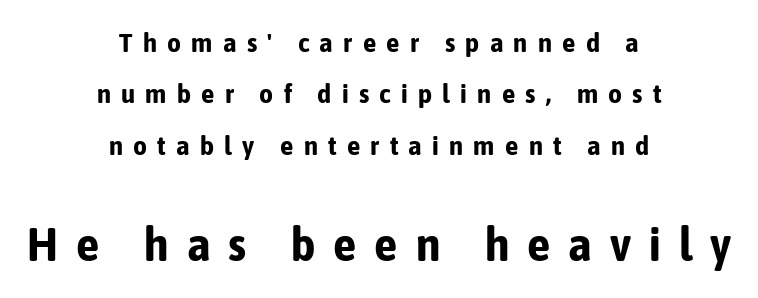
The letters stand upright; this is a roman face. Does extra space separate the letters? Yes, quite a lot of it. Letterform terminals end flat and unadorned throughout the passage. Teacher's note: observe the equal gaps on both sides — that is centered alignment. Honestly, the rows look like they've been pulled way apart. Does the weight exceed regular? Yes, all the way to bold.
